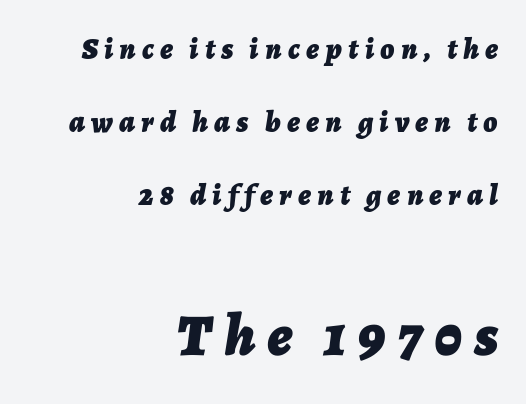
Q: Is the text bold? A: Yes.
Q: Is the text italic (slanted)? A: Yes, it leans right by about 7 degrees.
Q: Is the text underlined? A: No.
Q: How is the paragraph aligned? A: Right-aligned.
Q: Is the spacing between letters normal or unusually wide? A: Unusually wide.
Q: Is the spacing between lines tight, normal or loose? A: Loose.
Q: Which block of text is set in a larger size, the first (top) or the second (bottom)? A: The second (bottom) one.
Q: Width (condensed, normal, or wide)? A: Normal.
Q: Stroke contrast? A: Low.
Q: x-height? A: Medium.
Q: Monospaced? A: No.
